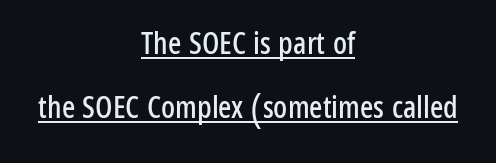
Q: Is the text italic (slanted)? A: No, it is upright.
Q: Is the typeface a serif or a sans-serif typeface? A: Sans-serif.
Q: Is the text underlined? A: Yes.
Q: How is the paragraph aligned? A: Centered.
Q: Is the spacing between letters normal or unusually wide? A: Normal.
Q: Is the spacing between lines tight, normal or loose? A: Loose.
Q: Width (condensed, normal, or wide)? A: Condensed.
Q: Stroke contrast? A: Low.
Q: x-height? A: Medium.
Q: Monospaced? A: No.
